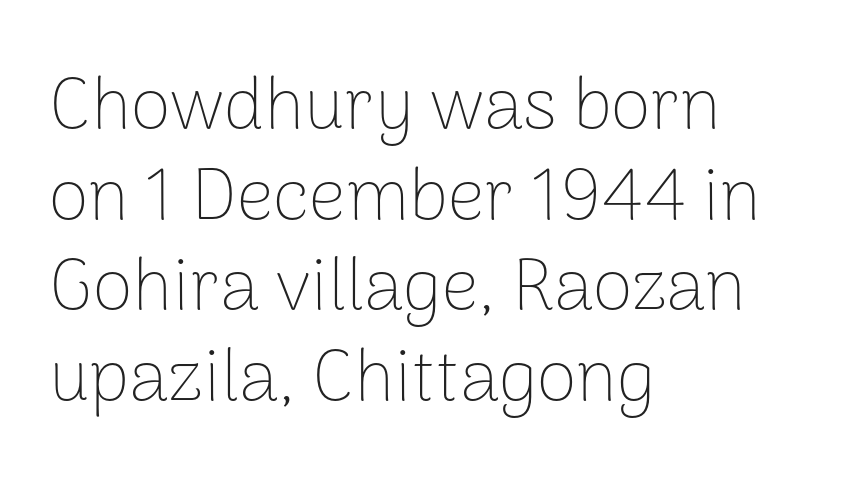
Q: Is the text bold? A: No.
Q: Is the text italic (slanted)? A: No, it is upright.
Q: Is the typeface a serif or a sans-serif typeface? A: Sans-serif.
Q: Is the text underlined? A: No.
Q: How is the paragraph aligned? A: Left-aligned.
Q: Is the spacing between letters normal or unusually wide? A: Normal.
Q: Width (condensed, normal, or wide)? A: Normal.
Q: Stroke contrast? A: Low.
Q: x-height? A: Medium.
Q: Monospaced? A: No.
